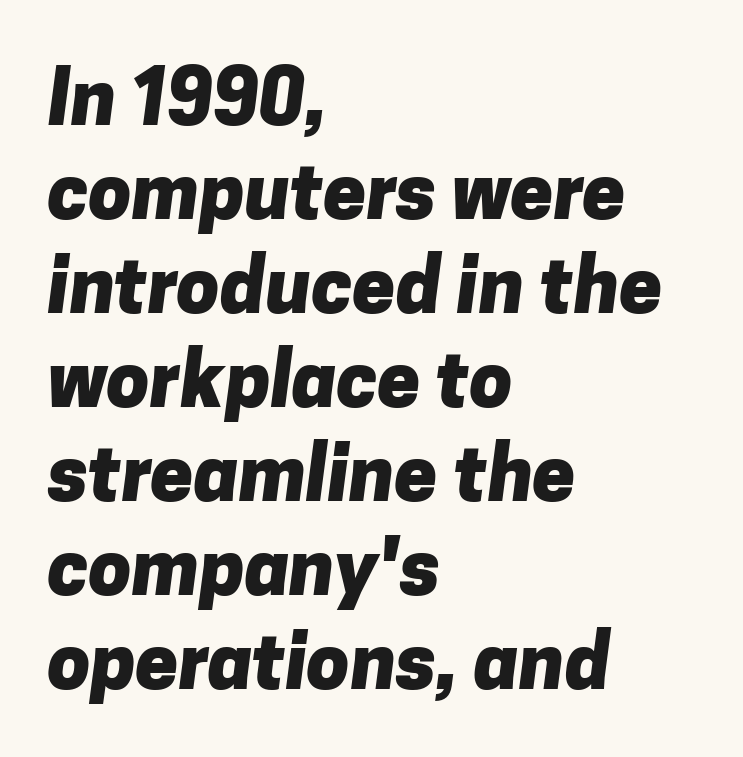
Q: Is the text bold? A: Yes.
Q: Is the typeface a serif or a sans-serif typeface? A: Sans-serif.
Q: Is the text underlined? A: No.
Q: How is the paragraph aligned? A: Left-aligned.
Q: Is the spacing between letters normal or unusually wide? A: Normal.
Q: Width (condensed, normal, or wide)? A: Normal.
Q: Stroke contrast? A: Low.
Q: x-height? A: Medium.
Q: Monospaced? A: No.
